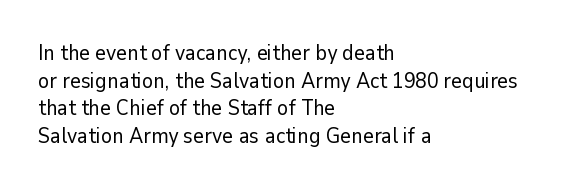
Every stem runs plumb, perpendicular to the baseline. Leftover space on each line is placed entirely after the last word. Check the space under the baseline: it is left empty. This reads as an unemphasized weight, regular at the heaviest. Caption: standard tracking, unaltered.
